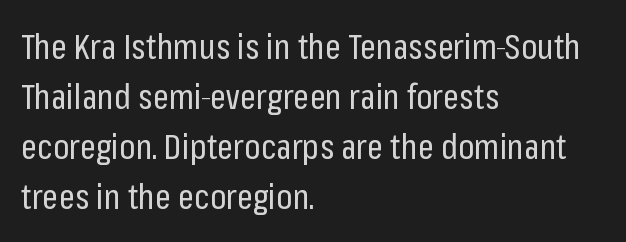
{"serif": "no", "italic": "no", "bold": "no", "weight": "regular", "width": "condensed", "stroke_contrast": "low", "x_height": "medium", "monospaced": "no", "underline": "no", "align": "left", "line_spacing": "normal", "line_spacing_ratio": 1.43, "letter_spacing": "normal", "letter_spacing_em": 0.0, "glyph_px": 35}
